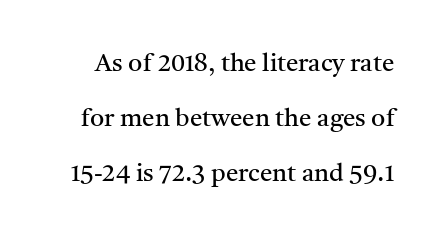
The image shows 25 px text type, upright; set loose line spacing (2.2x), normal letter spacing, not underlined.
